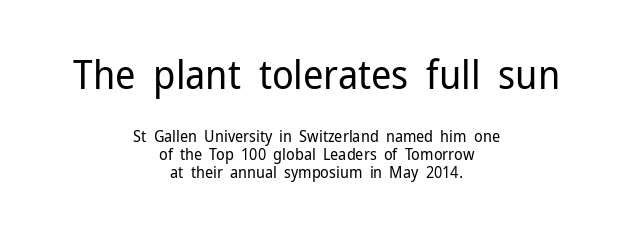
This sample uses an upright cut, with every glyph sitting square on the baseline. The rendering positions every line midway between the sides. Do the characters align in a grid? No, the font is proportional. Which of the two is more prominent by size? The first, at the top.
